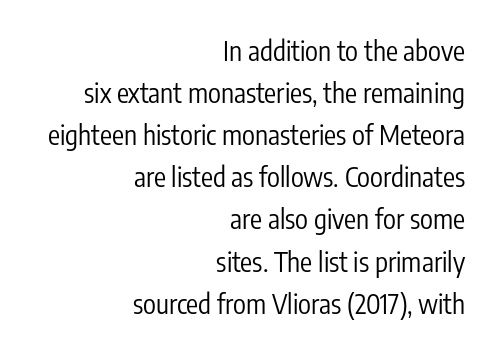
Q: Is the text bold? A: No.
Q: Is the text italic (slanted)? A: No, it is upright.
Q: Is the text underlined? A: No.
Q: How is the paragraph aligned? A: Right-aligned.
Q: Is the spacing between letters normal or unusually wide? A: Normal.
Q: Is the spacing between lines tight, normal or loose? A: Normal.
